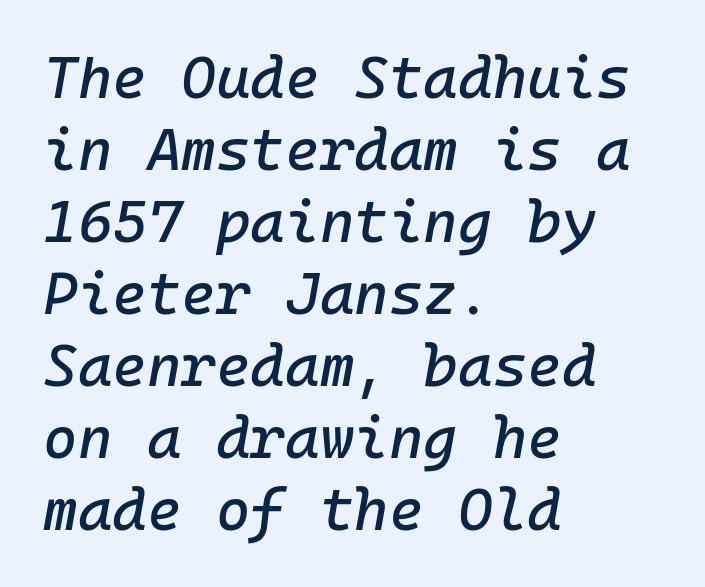
Nothing unusual about the tracking: characters are spaced as the font intends. Italic: yes, the glyphs are oblique. Where is the straight margin? On the left. Lines of text with bare space underneath.
